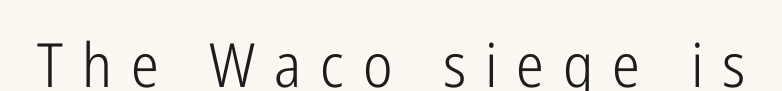
{"serif": "no", "italic": "no", "bold": "no", "weight": "light", "width": "condensed", "stroke_contrast": "low", "x_height": "medium", "monospaced": "no", "underline": "no", "letter_spacing": "wide", "letter_spacing_em": 0.31, "glyph_px": 61}
